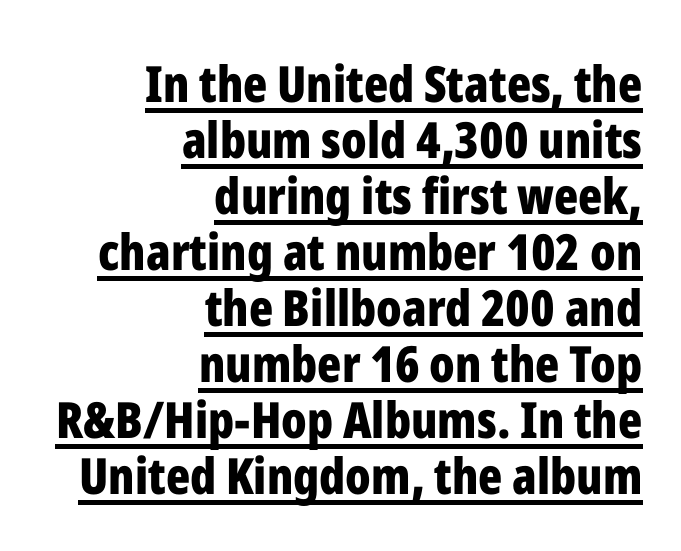
{"serif": "no", "italic": "no", "bold": "yes", "weight": "bold", "width": "condensed", "stroke_contrast": "low", "x_height": "medium", "monospaced": "no", "underline": "yes", "align": "right", "line_spacing": "tight", "line_spacing_ratio": 1.12, "letter_spacing": "normal", "letter_spacing_em": 0.0, "glyph_px": 50}
